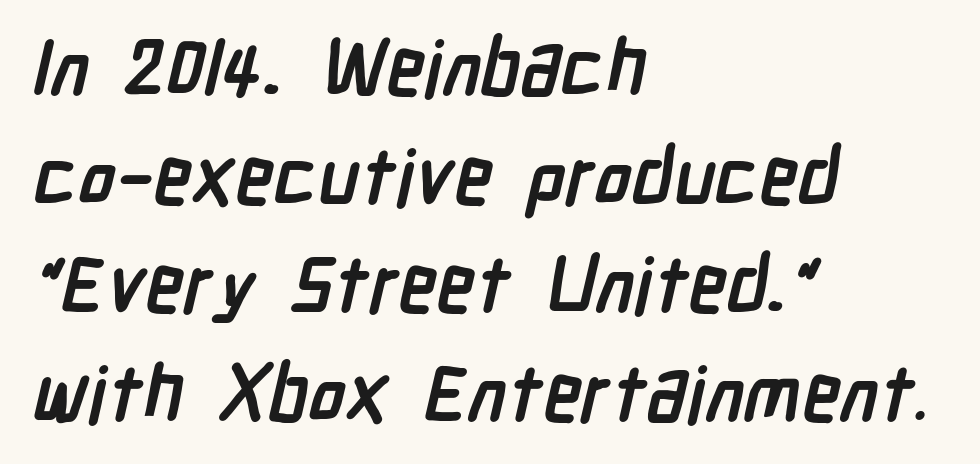
{"serif": "no", "bold": "yes", "weight": "semibold", "width": "condensed", "stroke_contrast": "low", "x_height": "medium", "monospaced": "no", "underline": "no", "align": "left", "line_spacing": "normal", "line_spacing_ratio": 1.41, "letter_spacing": "normal", "letter_spacing_em": 0.0, "glyph_px": 77}
